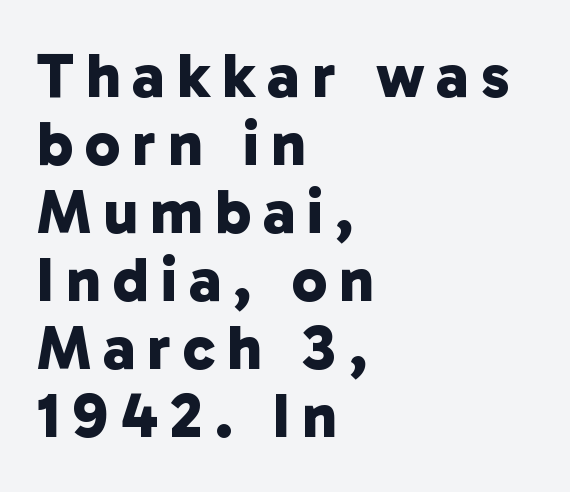
The text was rendered using a sans face with plain stroke endings. The rendering uses a small line-height, squeezing the rows. Notice how the passage keeps a crisp vertical edge on the left only. A typesetter would call this proportional, since set widths differ per character. A full-strength bold gives these letters their thick strokes.
